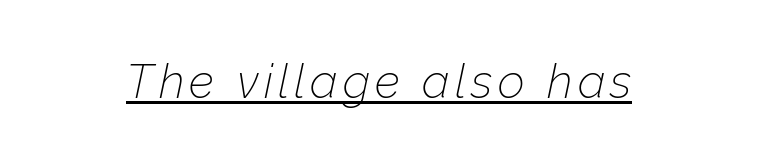
Q: Is the text bold? A: No.
Q: Is the text italic (slanted)? A: Yes, it leans right by about 12 degrees.
Q: Is the text underlined? A: Yes.
Q: Width (condensed, normal, or wide)? A: Normal.
Q: Stroke contrast? A: Low.
Q: x-height? A: Medium.
Q: Monospaced? A: No.
